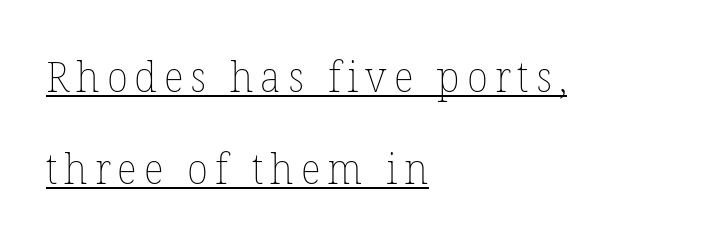
The image shows 43 px thin type, upright; set left-aligned, loose line spacing (2.13x), underlined; low stroke contrast and a medium x-height.
